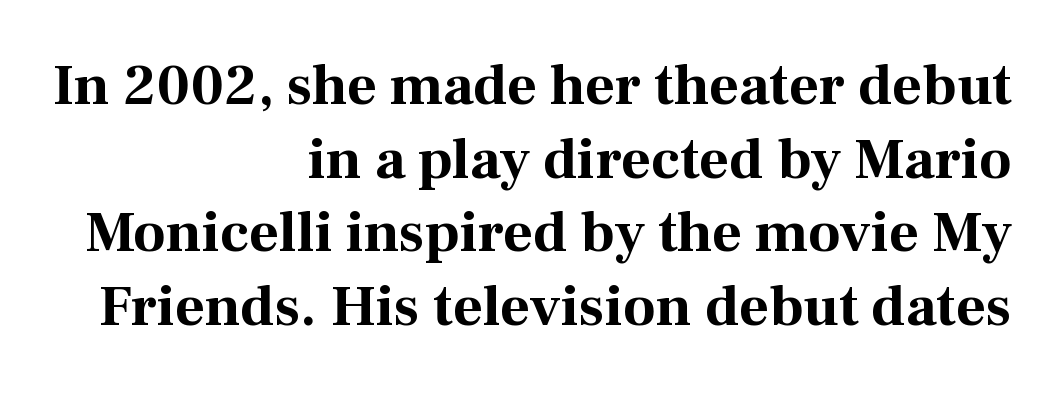
Visually the block forms a straight wall on the right and a jagged coastline on the left. Italic: no, the glyphs are upright roman. I'd describe the lettering as bold — thick and assertive. A serif font was chosen for this passage. Leading: standard. The gaps between neighbouring characters are ordinary and unremarkable.
